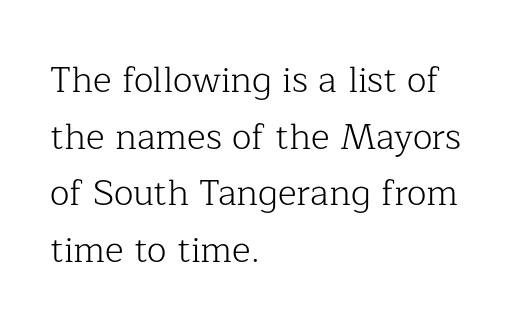
The image shows 36 px light serif type, upright; set left-aligned, normal line spacing (1.57x), normal letter spacing, not underlined; low stroke contrast and a medium x-height.
